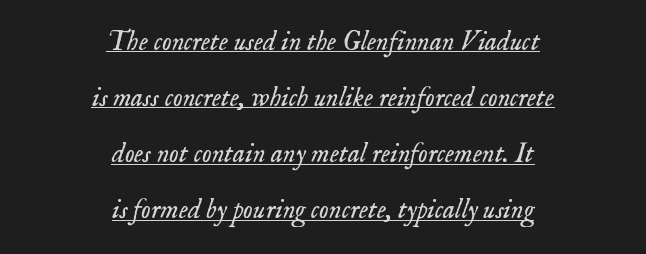
The image shows 27 px text type, italic (leaning right); set centered, loose line spacing (2.08x), normal letter spacing, underlined.
